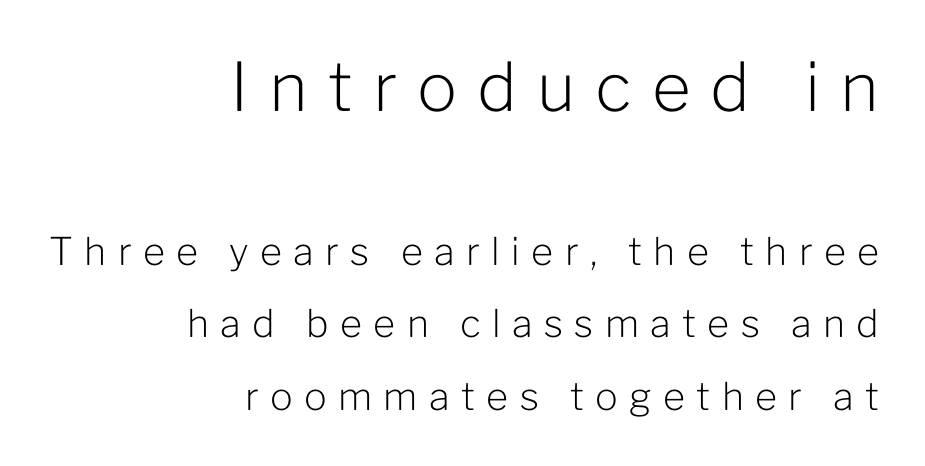
The image shows 67 px light sans-serif type, upright; set right-aligned, loose line spacing (1.91x), unusually wide letter spacing (+0.3 em), not underlined; the first (top) block is 1.76x larger; low stroke contrast and a medium x-height.
